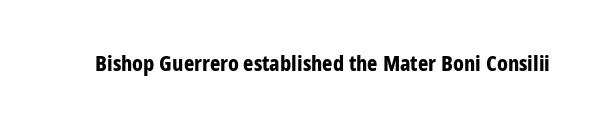
Short note: letters normally spaced. Words float on clear page, feet unadorned. The letters stand upright; this is a roman face. Heavy, bold letterforms.
